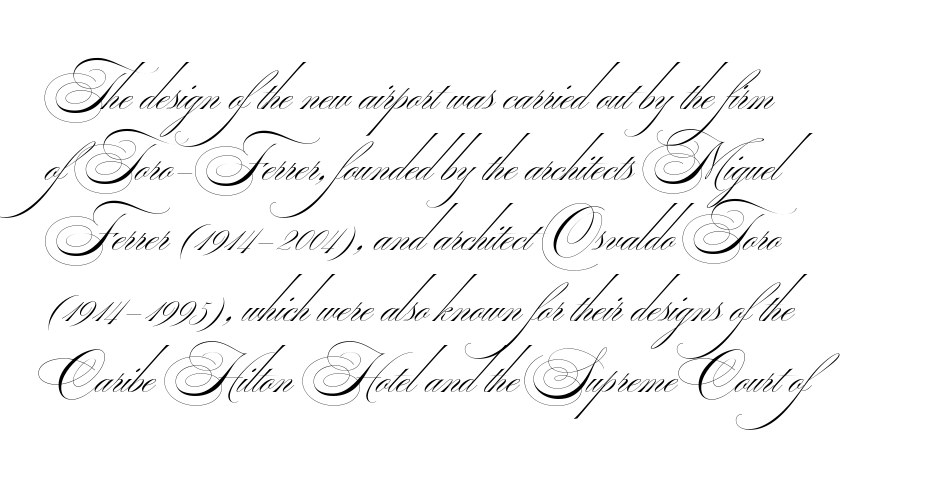
The letters advance in unequal steps, a hallmark of proportional type. A typesetter would call this leading conventional body-copy spacing. The strip under each line holds only bare page. Letters have the restrained weight of plain body copy at most.
